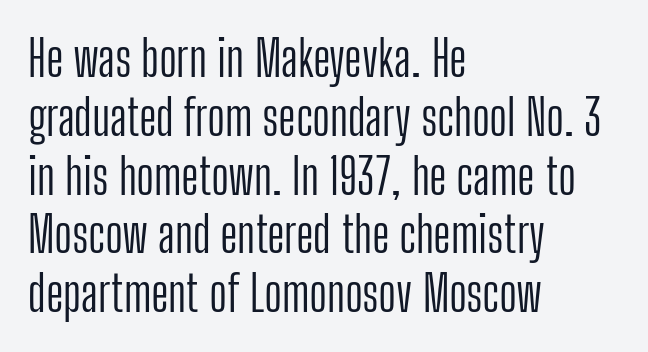
Q: Is the text bold? A: No.
Q: Is the text italic (slanted)? A: No, it is upright.
Q: Is the typeface a serif or a sans-serif typeface? A: Sans-serif.
Q: Is the text underlined? A: No.
Q: How is the paragraph aligned? A: Left-aligned.
Q: Is the spacing between letters normal or unusually wide? A: Normal.
Q: Width (condensed, normal, or wide)? A: Condensed.
Q: Stroke contrast? A: Low.
Q: x-height? A: Medium.
Q: Monospaced? A: No.
